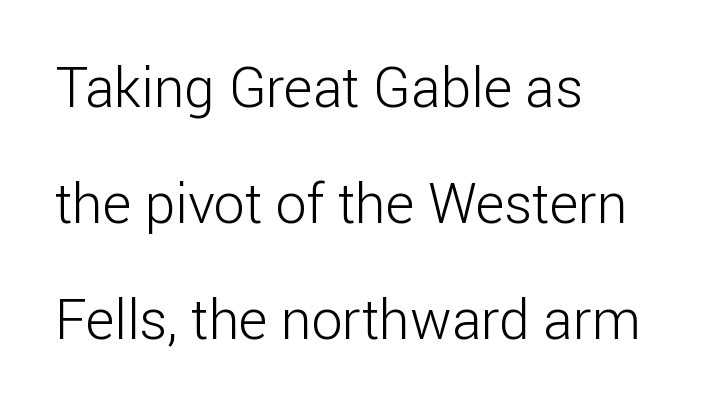
Italic? Not at all — the glyphs are vertical. Note the varied advance widths — an 'i' is clearly narrower than an 'm'. The font family rendered here belongs to the sans-serif group. Line spacing here is loose.
